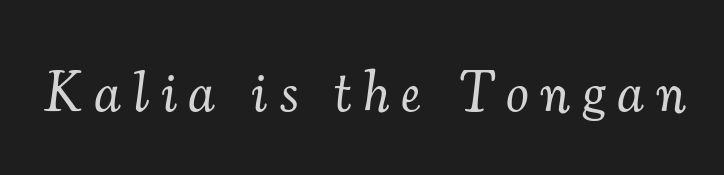
The face used here is rendered with a markedly widened letterfit. The passage shown is typed in a proportional face where columns would drift. Yep, that's italic — everything's leaning. On a weight scale, this lands at 450 or below.
